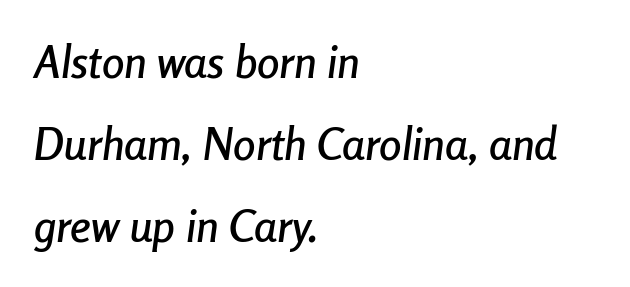
The image shows 45 px condensed type, italic (leaning right); set left-aligned, line spacing 1.82x, normal letter spacing, not underlined; low stroke contrast and a medium x-height.
